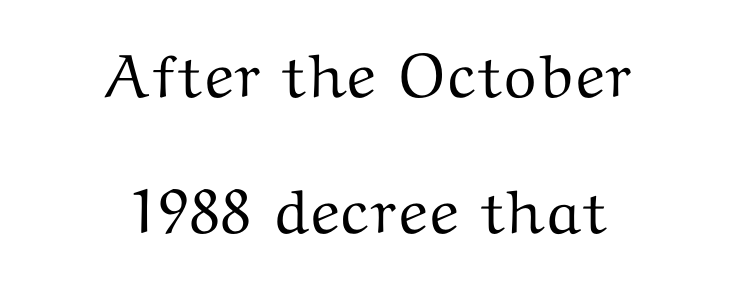
Q: Is the text italic (slanted)? A: No, it is upright.
Q: Is the typeface a serif or a sans-serif typeface? A: Serif.
Q: Is the text underlined? A: No.
Q: How is the paragraph aligned? A: Centered.
Q: Is the spacing between letters normal or unusually wide? A: Normal.
Q: Is the spacing between lines tight, normal or loose? A: Loose.
Q: Width (condensed, normal, or wide)? A: Wide.
Q: Stroke contrast? A: Medium.
Q: x-height? A: Medium.
Q: Monospaced? A: No.
